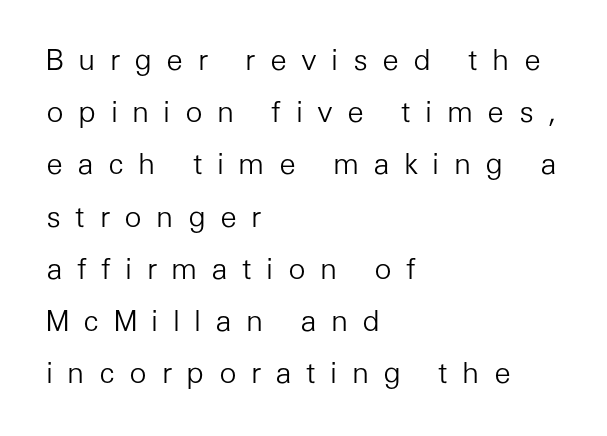
Q: Is the text bold? A: No.
Q: Is the text italic (slanted)? A: No, it is upright.
Q: Is the typeface a serif or a sans-serif typeface? A: Sans-serif.
Q: Is the text underlined? A: No.
Q: How is the paragraph aligned? A: Left-aligned.
Q: Is the spacing between letters normal or unusually wide? A: Unusually wide.
Q: Width (condensed, normal, or wide)? A: Normal.
Q: Stroke contrast? A: Low.
Q: x-height? A: Medium.
Q: Monospaced? A: No.
